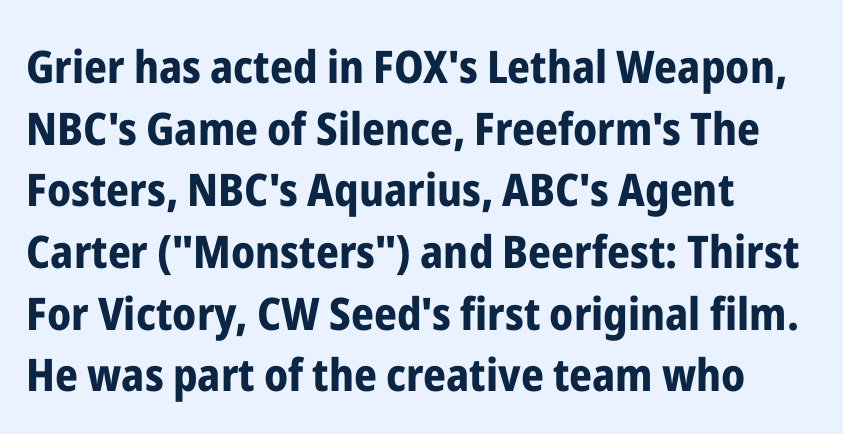
{"serif": "no", "italic": "no", "bold": "yes", "weight": "bold", "width": "condensed", "stroke_contrast": "low", "x_height": "medium", "monospaced": "no", "underline": "no", "align": "left", "line_spacing": "normal", "line_spacing_ratio": 1.37, "letter_spacing": "normal", "letter_spacing_em": 0.0, "glyph_px": 45}
